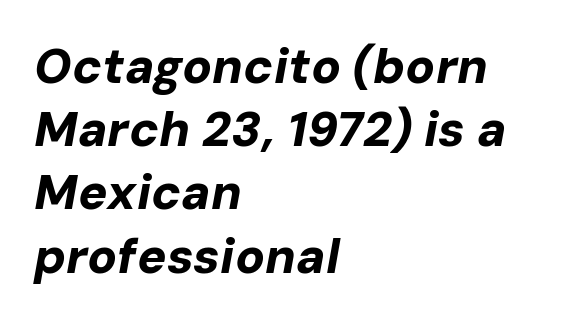
{"italic": "yes", "lean": "right", "slant_degrees": 10, "bold": "yes", "weight": "bold", "width": "normal", "stroke_contrast": "low", "x_height": "medium", "monospaced": "no", "underline": "no", "align": "left", "line_spacing": "normal", "line_spacing_ratio": 1.29, "letter_spacing": "normal", "letter_spacing_em": 0.0, "glyph_px": 49}
